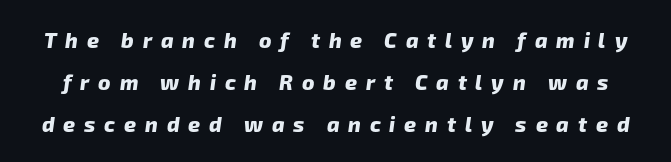
{"bold": "yes", "underline": "no", "line_spacing": "loose", "line_spacing_ratio": 2.0, "letter_spacing": "wide", "letter_spacing_em": 0.42, "glyph_px": 21}
